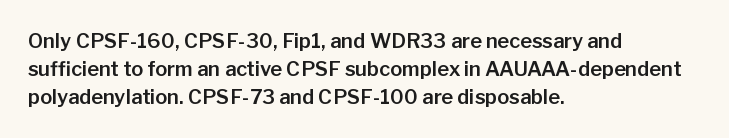
Q: Is the text italic (slanted)? A: No, it is upright.
Q: Is the text underlined? A: No.
Q: How is the paragraph aligned? A: Left-aligned.
Q: Is the spacing between letters normal or unusually wide? A: Normal.
Q: Is the spacing between lines tight, normal or loose? A: Normal.
